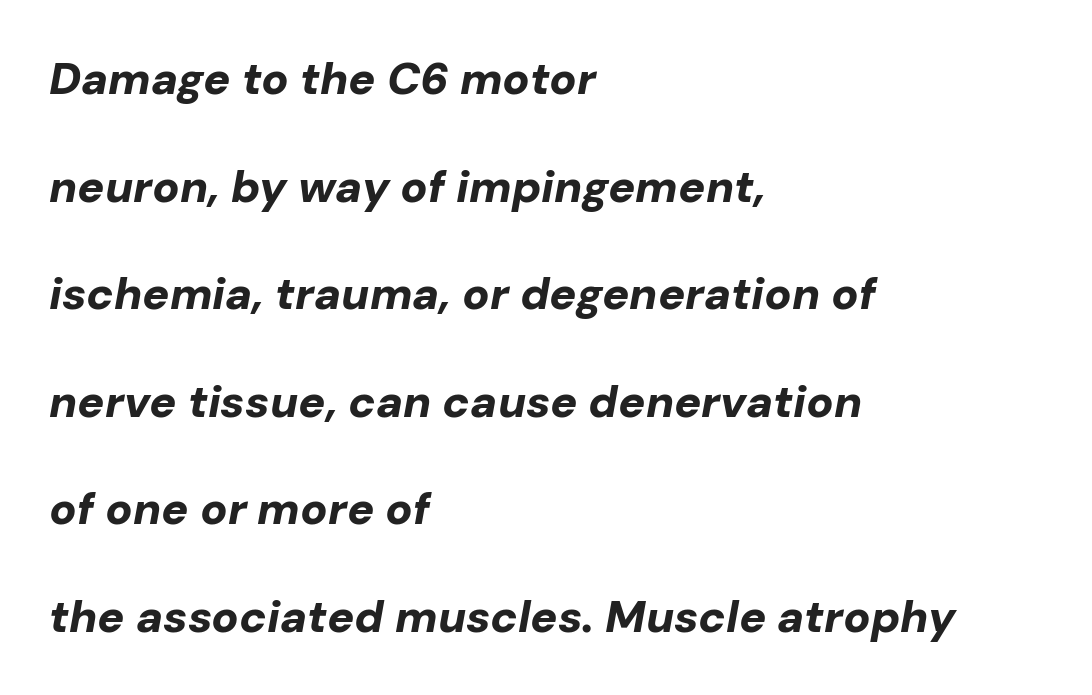
{"italic": "yes", "lean": "right", "slant_degrees": 10, "bold": "yes", "weight": "bold", "width": "normal", "stroke_contrast": "low", "x_height": "medium", "monospaced": "no", "underline": "no", "align": "left", "line_spacing": "loose", "line_spacing_ratio": 2.39, "letter_spacing": "normal", "letter_spacing_em": 0.0, "glyph_px": 45}
